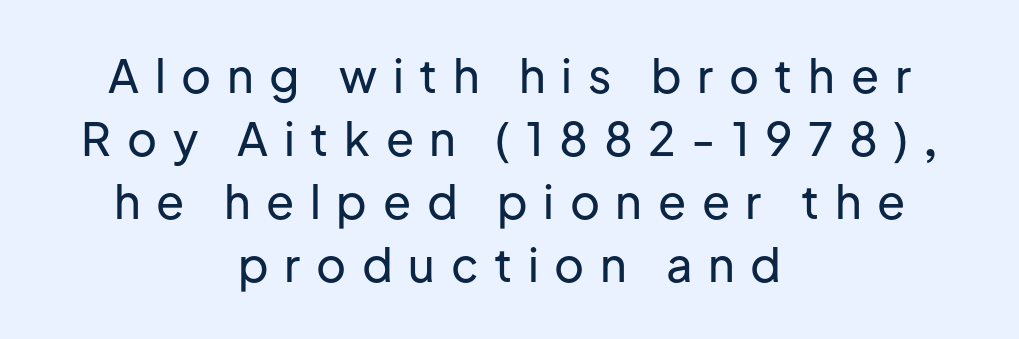
Q: Is the text italic (slanted)? A: No, it is upright.
Q: Is the typeface a serif or a sans-serif typeface? A: Sans-serif.
Q: Is the text underlined? A: No.
Q: How is the paragraph aligned? A: Centered.
Q: Is the spacing between letters normal or unusually wide? A: Unusually wide.
Q: Is the spacing between lines tight, normal or loose? A: Normal.
Q: Width (condensed, normal, or wide)? A: Normal.
Q: Stroke contrast? A: Low.
Q: x-height? A: Medium.
Q: Monospaced? A: No.
